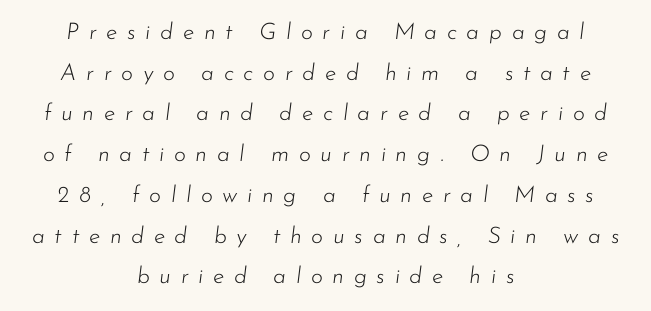
Q: Is the text bold? A: No.
Q: Is the text italic (slanted)? A: Yes, it leans right by about 7 degrees.
Q: Is the text underlined? A: No.
Q: How is the paragraph aligned? A: Centered.
Q: Is the spacing between letters normal or unusually wide? A: Unusually wide.
